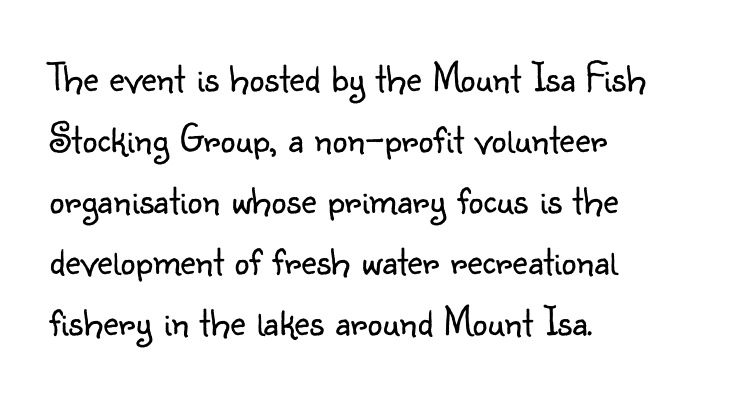
Students, observe: this is what conventionally led text looks like. Every row of glyphs begins at an identical x-position on the left. Letters rest on an invisible, unmarked baseline. Serif or sans? Sans — the stroke terminals are bare. Note the varied advance widths — an 'i' is clearly narrower than an 'm'. Default kerning and tracking; the words read as compact shapes.
